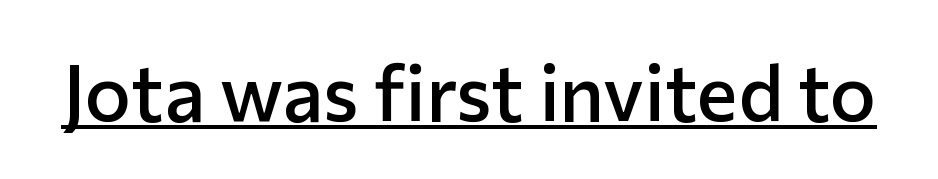
Quick note: not italic, upright. The face used here is a sans, in the tradition of grotesques and geometrics. Is the letter spacing exaggerated? No — it looks like the ordinary default. The face used here is proportionally spaced, like ordinary book or web type. Honestly, the underline is the first thing you notice here. The typesetting leans somewhat heavy: a semibold.
